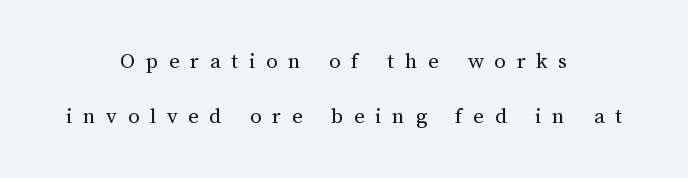
Any mark beneath the type? The region is blank. Substantial extra tracking has been applied to these lines. Rendered with straight, roman letterforms. Compared with a typical body face, this is equally light or lighter still. These lines stand farther apart than default settings would place them.
